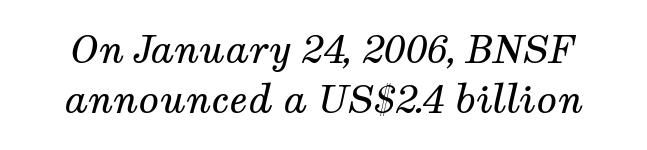
A light-to-regular cut is what we see here. A typesetter would call this proportional, since set widths differ per character. This block has exactly the height ordinary leading produces. Each word holds together tightly as a unit, with standard inter-letter gaps.
